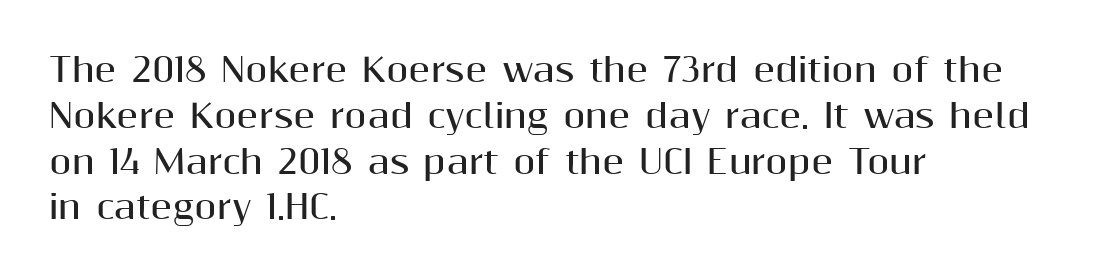
Typographic density is high because the face is bold. When letters stand straight like this, we call the style roman or upright. The text block is weighted toward the left margin, trailing off unevenly rightward. The font family rendered here belongs to the sans-serif group.
